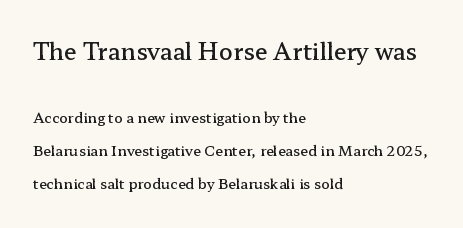
Q: Is the text bold? A: Semi-bold.
Q: Is the text italic (slanted)? A: No, it is upright.
Q: Is the text underlined? A: No.
Q: How is the paragraph aligned? A: Left-aligned.
Q: Is the spacing between letters normal or unusually wide? A: Normal.
Q: Is the spacing between lines tight, normal or loose? A: Loose.
Q: Which block of text is set in a larger size, the first (top) or the second (bottom)? A: The first (top) one.
